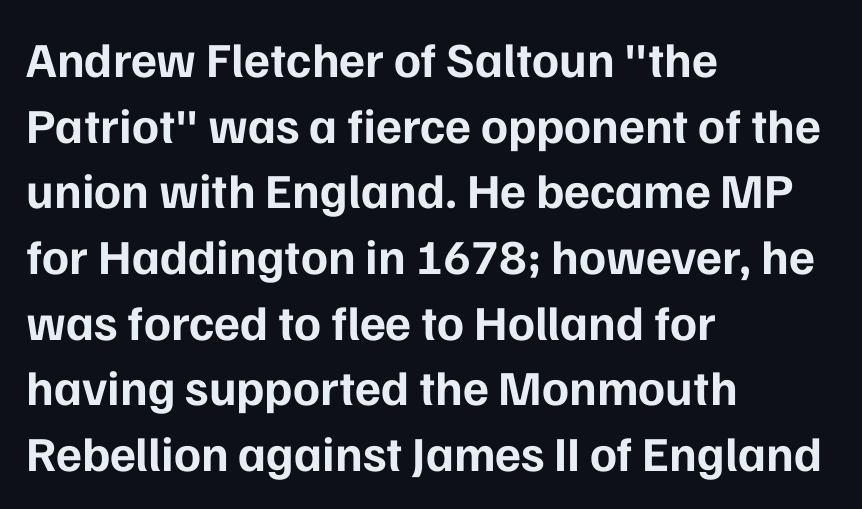
The image shows 49 px bold sans-serif type, upright; set left-aligned, normal line spacing (1.34x), normal letter spacing, not underlined; low stroke contrast and a medium x-height.
